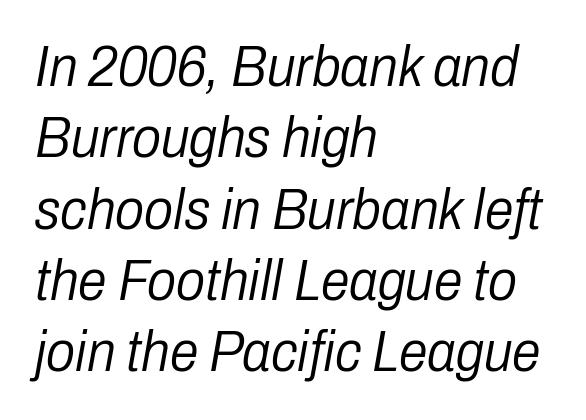
Q: Is the text bold? A: No.
Q: Is the text italic (slanted)? A: Yes, it leans right by about 10 degrees.
Q: Is the text underlined? A: No.
Q: How is the paragraph aligned? A: Left-aligned.
Q: Is the spacing between letters normal or unusually wide? A: Normal.
Q: Width (condensed, normal, or wide)? A: Condensed.
Q: Stroke contrast? A: Low.
Q: x-height? A: Medium.
Q: Monospaced? A: No.
